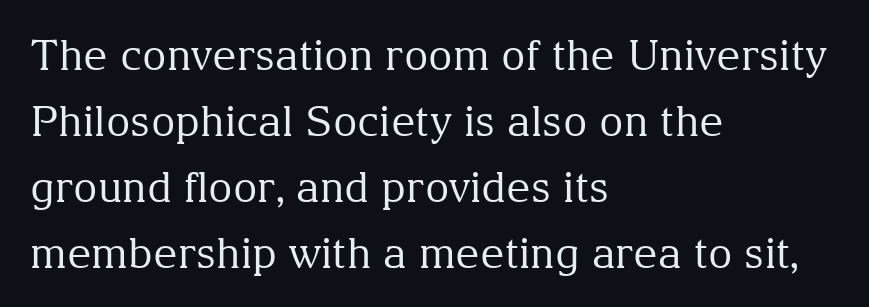
Q: Is the text bold? A: No.
Q: Is the text italic (slanted)? A: No, it is upright.
Q: Is the typeface a serif or a sans-serif typeface? A: Serif.
Q: Is the text underlined? A: No.
Q: How is the paragraph aligned? A: Left-aligned.
Q: Is the spacing between letters normal or unusually wide? A: Normal.
Q: Is the spacing between lines tight, normal or loose? A: Normal.
Q: Width (condensed, normal, or wide)? A: Normal.
Q: Stroke contrast? A: Medium.
Q: x-height? A: Medium.
Q: Monospaced? A: No.
